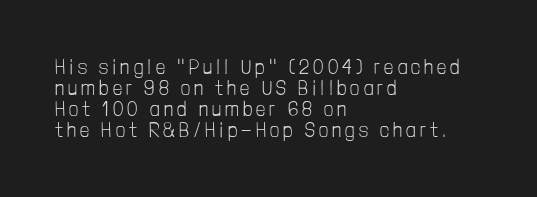
The image shows 20 px text type, upright; set left-aligned, tight line spacing (1.05x), unusually wide letter spacing (+0.21 em), not underlined.
